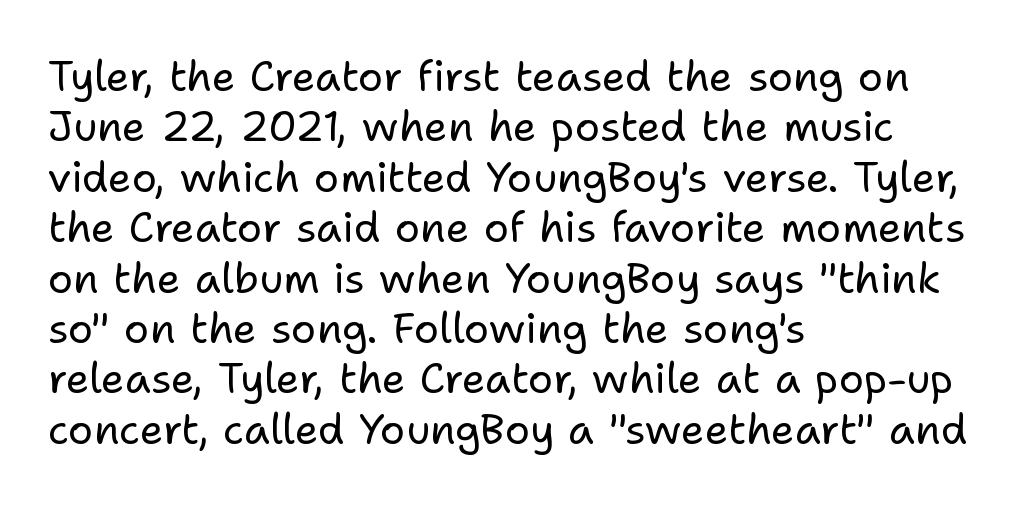
{"serif": "no", "italic": "no", "bold": "no", "weight": "regular", "width": "normal", "stroke_contrast": "low", "x_height": "medium", "monospaced": "no", "underline": "no", "align": "left", "line_spacing_ratio": 1.2, "letter_spacing": "normal", "letter_spacing_em": 0.0, "glyph_px": 42}
